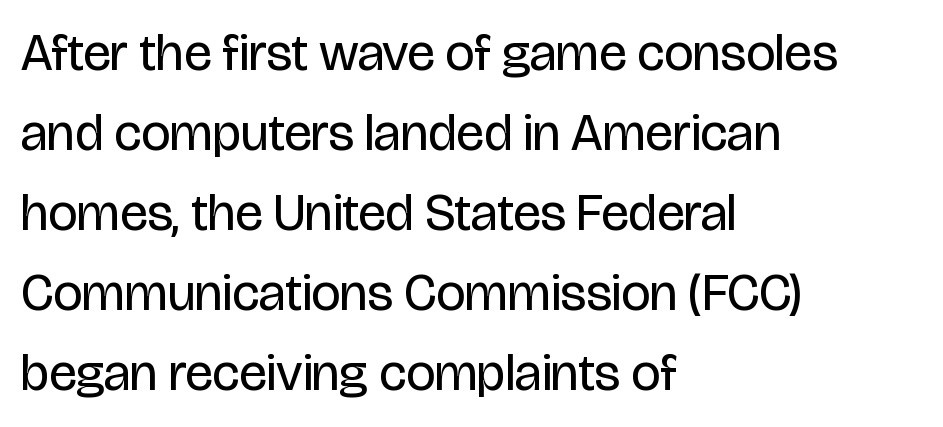
{"serif": "no", "italic": "no", "bold": "no", "weight": "regular", "width": "condensed", "stroke_contrast": "low", "x_height": "large", "monospaced": "no", "underline": "no", "align": "left", "line_spacing": "normal", "line_spacing_ratio": 1.54, "letter_spacing": "normal", "letter_spacing_em": 0.0, "glyph_px": 52}
